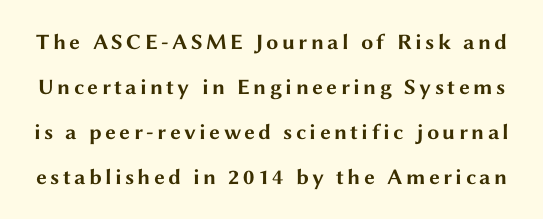
{"italic": "no", "bold": "yes", "underline": "no", "line_spacing": "loose", "line_spacing_ratio": 2.04, "glyph_px": 22}
